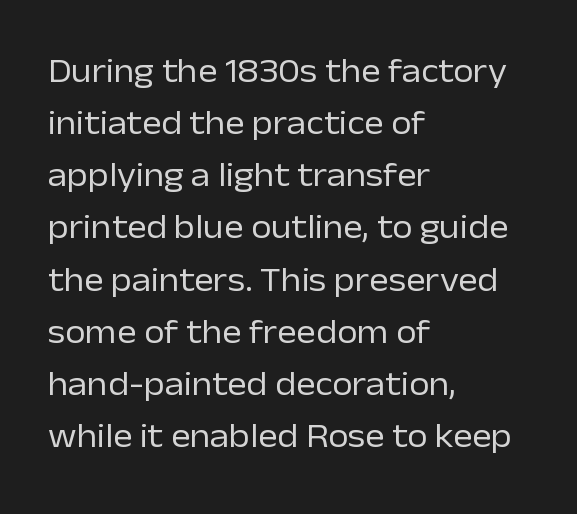
{"serif": "no", "italic": "no", "bold": "no", "weight": "regular", "width": "normal", "stroke_contrast": "low", "x_height": "medium", "monospaced": "no", "underline": "no", "align": "left", "line_spacing": "normal", "line_spacing_ratio": 1.58, "letter_spacing": "normal", "letter_spacing_em": 0.0, "glyph_px": 33}
